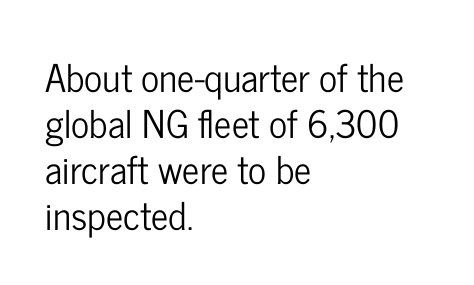
Unlike a traditional serif, this face leaves its strokes unadorned. Does extra space separate the letters? No, they use regular spacing. Here the designer chose a conventional face with non-uniform glyph widths. Bare-footed words on every line. Posture: straight, roman, zero tilt. A classic flush-left, rag-right setting is used for this passage.
